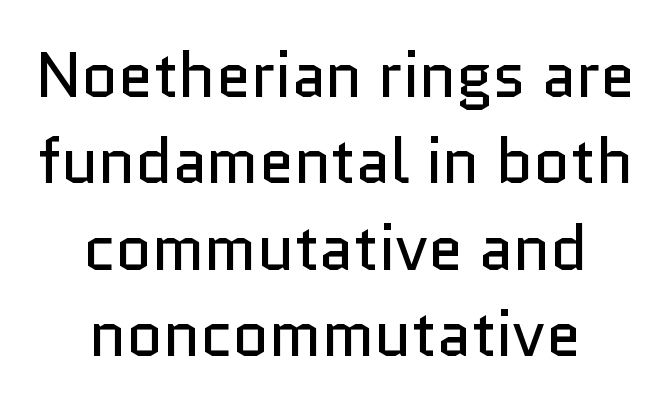
Q: Is the text bold? A: No.
Q: Is the text italic (slanted)? A: No, it is upright.
Q: Is the typeface a serif or a sans-serif typeface? A: Sans-serif.
Q: Is the text underlined? A: No.
Q: How is the paragraph aligned? A: Centered.
Q: Is the spacing between letters normal or unusually wide? A: Normal.
Q: Is the spacing between lines tight, normal or loose? A: Normal.
Q: Width (condensed, normal, or wide)? A: Normal.
Q: Stroke contrast? A: Low.
Q: x-height? A: Medium.
Q: Monospaced? A: No.
